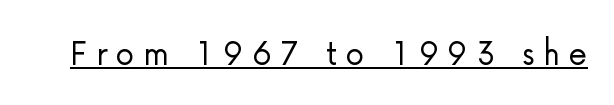
{"serif": "no", "italic": "no", "bold": "no", "weight": "light", "width": "normal", "stroke_contrast": "low", "x_height": "medium", "monospaced": "no", "underline": "yes", "letter_spacing": "wide", "letter_spacing_em": 0.23, "glyph_px": 38}
